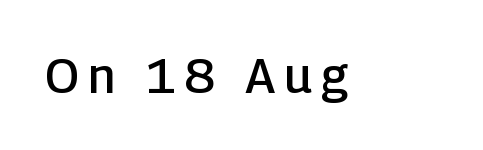
{"serif": "no", "italic": "no", "bold": "semi", "weight": "semibold", "width": "normal", "stroke_contrast": "low", "x_height": "medium", "monospaced": "no", "underline": "no", "glyph_px": 49}
